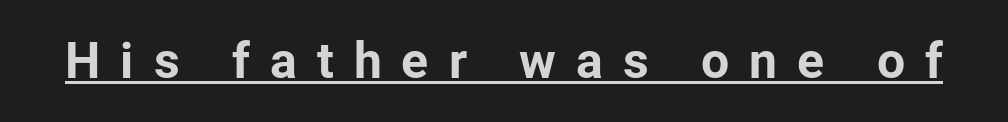
{"serif": "no", "italic": "no", "bold": "yes", "weight": "bold", "width": "normal", "stroke_contrast": "low", "x_height": "medium", "monospaced": "no", "underline": "yes", "letter_spacing": "wide", "letter_spacing_em": 0.4, "glyph_px": 50}
